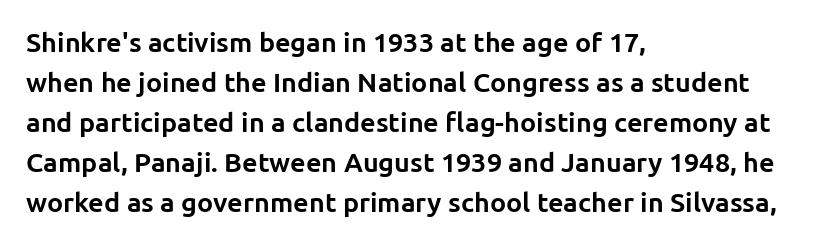
A student would call this left alignment; a typographer would say flush left, rag right. Lines of text with bare space underneath. Does the weight exceed regular? Yes, all the way to bold. Posture: vertical. The rows are spaced the way most documents space them. In terms of letterspacing, this is plain default setting.
